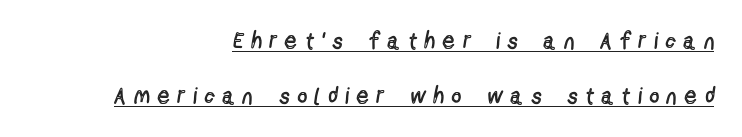
Line endings align vertically; line beginnings do not. Is the type heavy? It reads as light-to-regular instead. Whoever set this chose breathing room over compactness in the vertical rhythm. The passage shown is underscored from start to finish.
